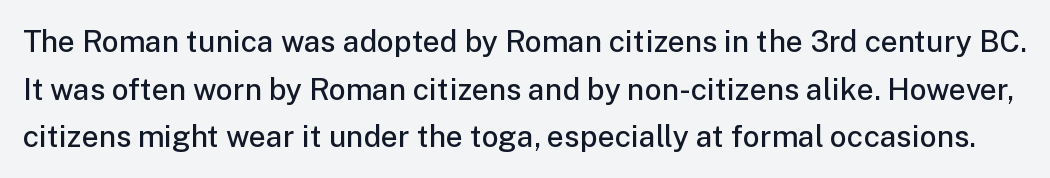
{"serif": "no", "italic": "no", "bold": "semi", "weight": "semibold", "width": "normal", "stroke_contrast": "low", "x_height": "medium", "monospaced": "no", "underline": "no", "line_spacing": "normal", "line_spacing_ratio": 1.59, "letter_spacing": "normal", "letter_spacing_em": 0.0, "glyph_px": 30}
